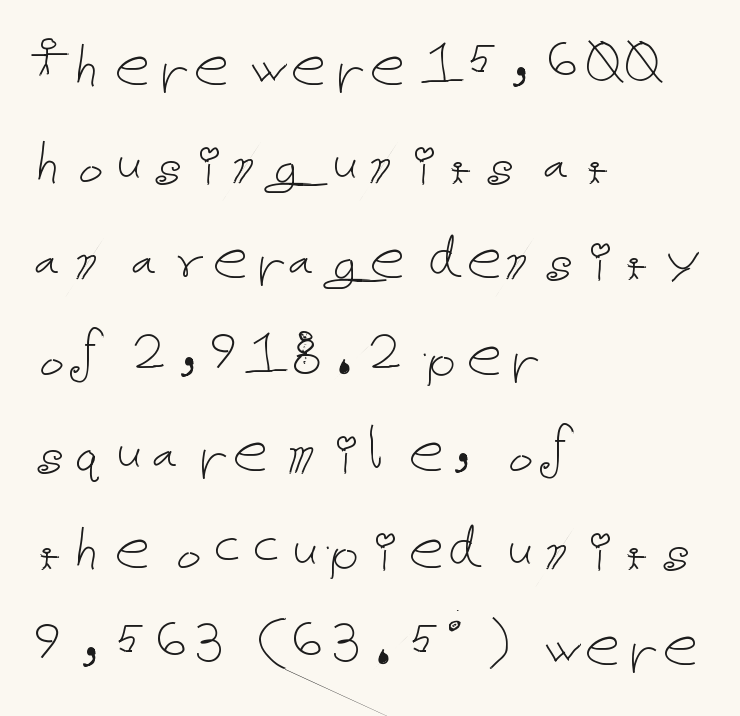
{"italic": "no", "bold": "no", "weight": "thin", "width": "normal", "stroke_contrast": "low", "x_height": "medium", "underline": "no", "align": "left", "line_spacing": "normal", "line_spacing_ratio": 1.38, "letter_spacing": "normal", "letter_spacing_em": 0.0, "glyph_px": 70}
